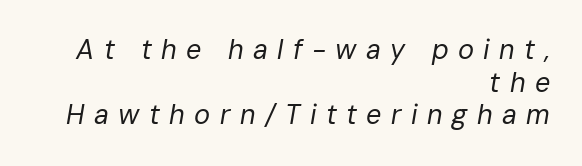
The axis of the letterforms is tilted away from vertical. Caption: face not bold, strokes unweighted. Where is the straight margin? On the right. Lines of text with bare space underneath. Substantial extra tracking has been applied to these lines.
